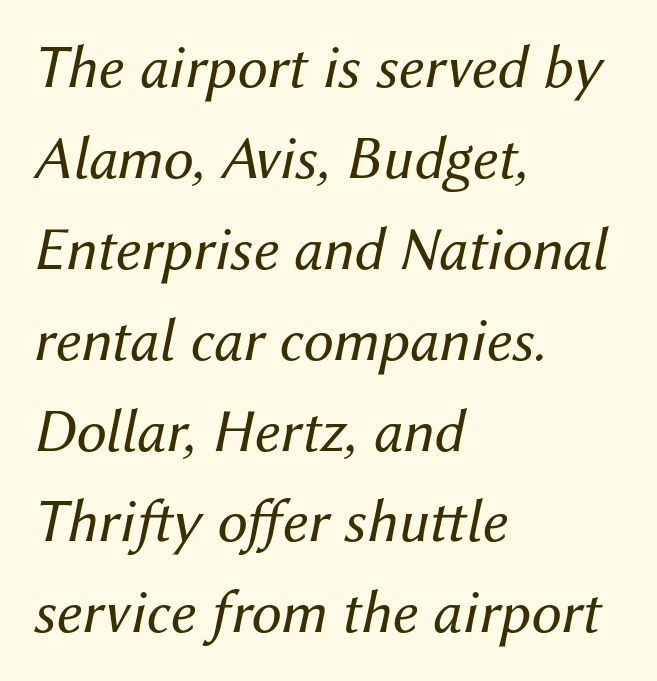
Q: Is the text bold? A: No.
Q: Is the text italic (slanted)? A: Yes, it leans right by about 12 degrees.
Q: Is the text underlined? A: No.
Q: How is the paragraph aligned? A: Left-aligned.
Q: Is the spacing between letters normal or unusually wide? A: Normal.
Q: Is the spacing between lines tight, normal or loose? A: Normal.
Q: Width (condensed, normal, or wide)? A: Normal.
Q: Stroke contrast? A: Medium.
Q: x-height? A: Medium.
Q: Monospaced? A: No.
